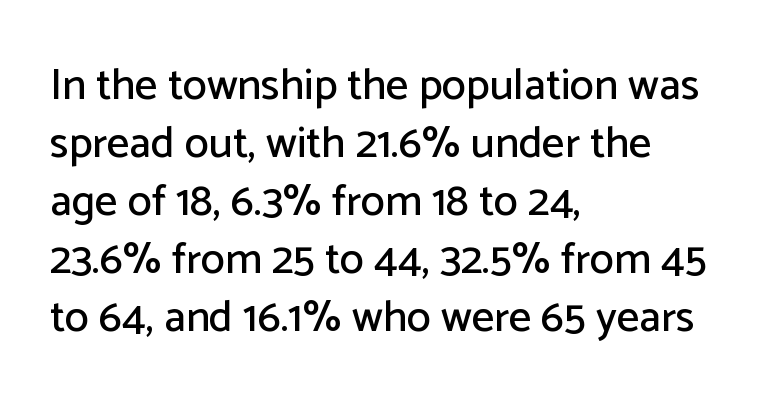
{"serif": "no", "italic": "no", "width": "normal", "stroke_contrast": "low", "x_height": "medium", "monospaced": "no", "underline": "no", "align": "left", "line_spacing": "normal", "line_spacing_ratio": 1.32, "letter_spacing": "normal", "letter_spacing_em": 0.0, "glyph_px": 44}
